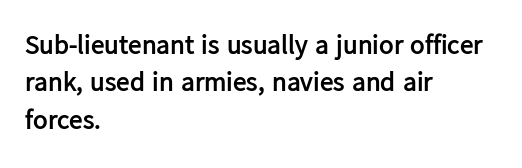
The image shows 27 px bold type, upright; set left-aligned, normal line spacing (1.38x), normal letter spacing, not underlined.
